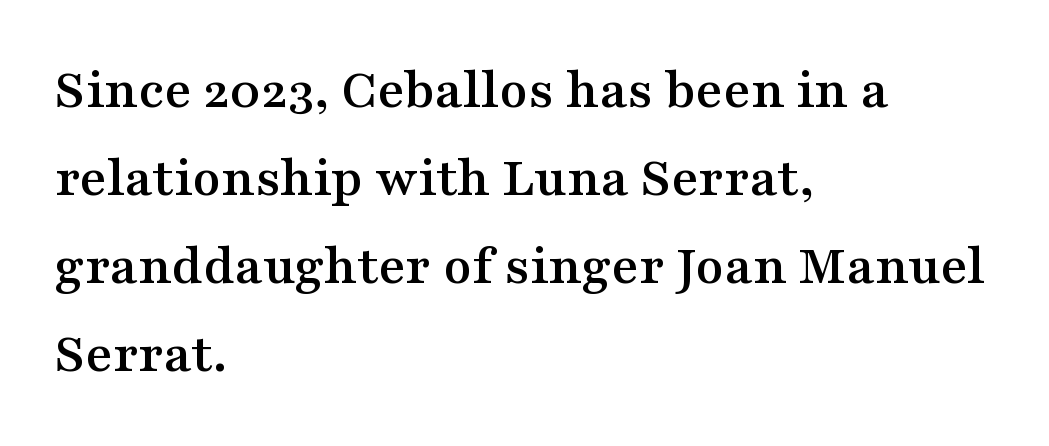
The image shows 58 px wide serif type, upright; set left-aligned, normal line spacing (1.52x), normal letter spacing, not underlined; medium stroke contrast and a medium x-height.
